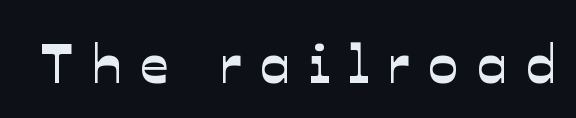
Q: Is the typeface a serif or a sans-serif typeface? A: Sans-serif.
Q: Is the text underlined? A: No.
Q: Is the spacing between letters normal or unusually wide? A: Unusually wide.
Q: Width (condensed, normal, or wide)? A: Normal.
Q: Stroke contrast? A: Low.
Q: x-height? A: Medium.
Q: Monospaced? A: No.
